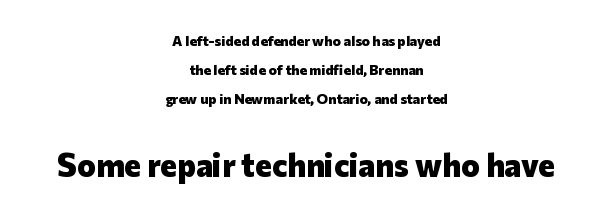
Do the characters align in a grid? No, the font is proportional. These lines carry a lot of weight — the face is fully bold. Vertically, the passage feels expansive, rows floating well apart. Every character sits straight up, as roman type does. The characters display no serif detailing; their extremities are plain.
